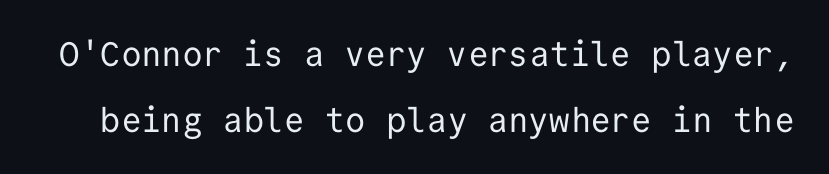
{"serif": "no", "italic": "no", "bold": "no", "weight": "regular", "width": "normal", "stroke_contrast": "low", "x_height": "medium", "monospaced": "yes", "underline": "no", "line_spacing": "loose", "line_spacing_ratio": 1.94, "letter_spacing": "normal", "letter_spacing_em": 0.0, "glyph_px": 34}
